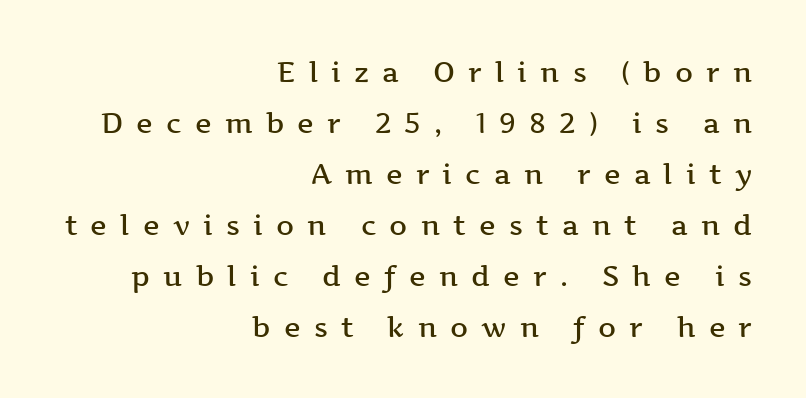
The image shows 28 px semibold, wide serif type, upright; set right-aligned, line spacing 1.82x, unusually wide letter spacing (+0.47 em), not underlined; medium stroke contrast and a medium x-height.
